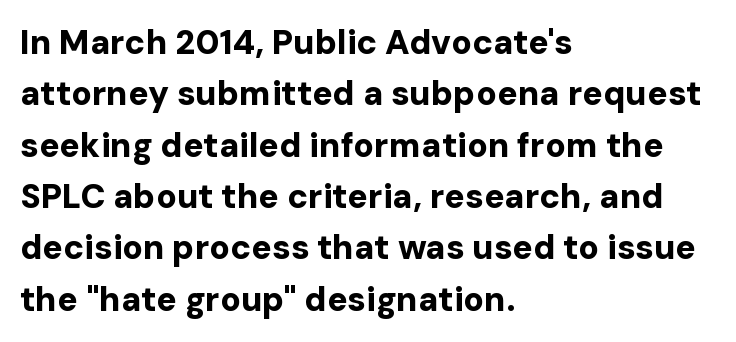
{"serif": "no", "italic": "no", "bold": "yes", "weight": "bold", "width": "normal", "stroke_contrast": "low", "x_height": "medium", "monospaced": "no", "underline": "no", "align": "left", "line_spacing": "normal", "line_spacing_ratio": 1.51, "letter_spacing": "normal", "letter_spacing_em": 0.0, "glyph_px": 34}
